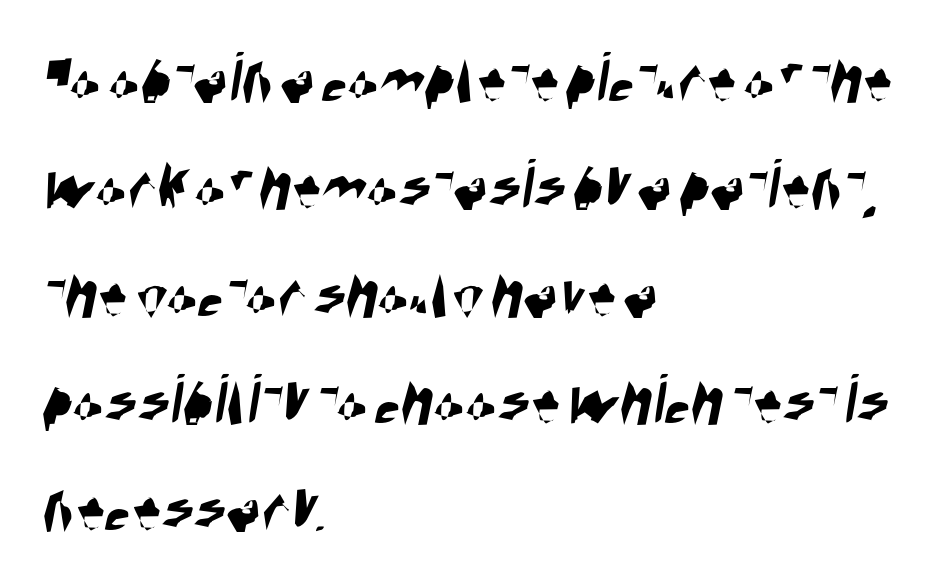
The image shows 73 px condensed sans-serif type; set left-aligned, normal line spacing (1.47x), normal letter spacing, not underlined; high stroke contrast and a large x-height.
